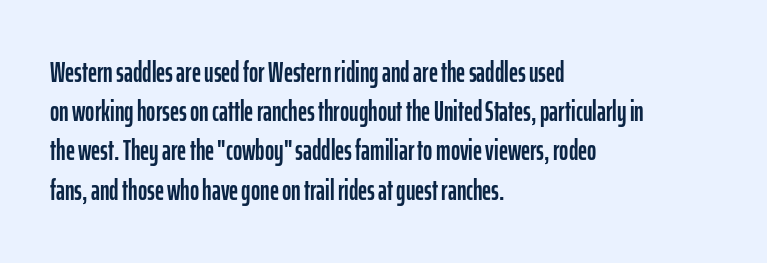
{"serif": "no", "italic": "no", "width": "condensed", "stroke_contrast": "low", "x_height": "medium", "monospaced": "no", "underline": "no", "align": "left", "line_spacing": "normal", "line_spacing_ratio": 1.4, "letter_spacing": "normal", "letter_spacing_em": 0.0, "glyph_px": 28}
